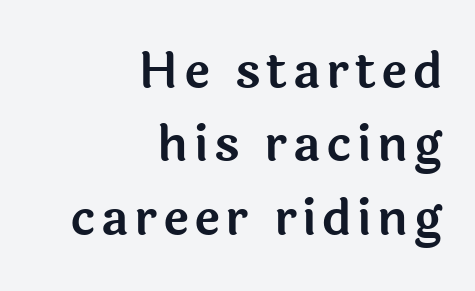
Visually the block forms a straight wall on the right and a jagged coastline on the left. Serifs: no, the terminals of the letterforms are clean. This is the regular roman posture of the typeface. These lines are rendered in a variable-pitch font.
